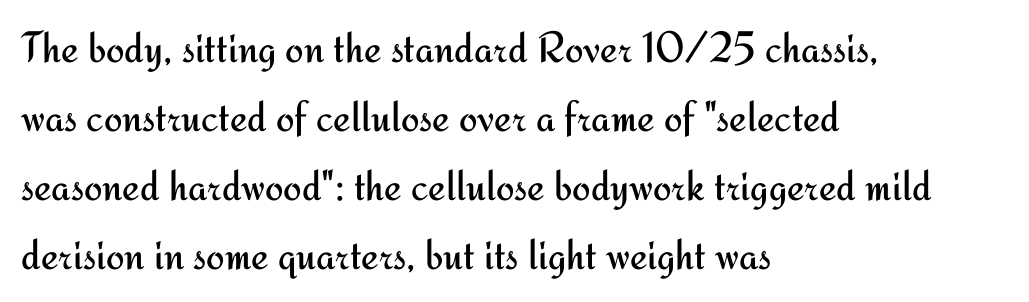
{"serif": "no", "italic": "no", "bold": "no", "weight": "regular", "width": "normal", "stroke_contrast": "medium", "x_height": "small", "monospaced": "no", "underline": "no", "align": "left", "line_spacing": "normal", "line_spacing_ratio": 1.57, "letter_spacing": "normal", "letter_spacing_em": 0.0, "glyph_px": 44}
